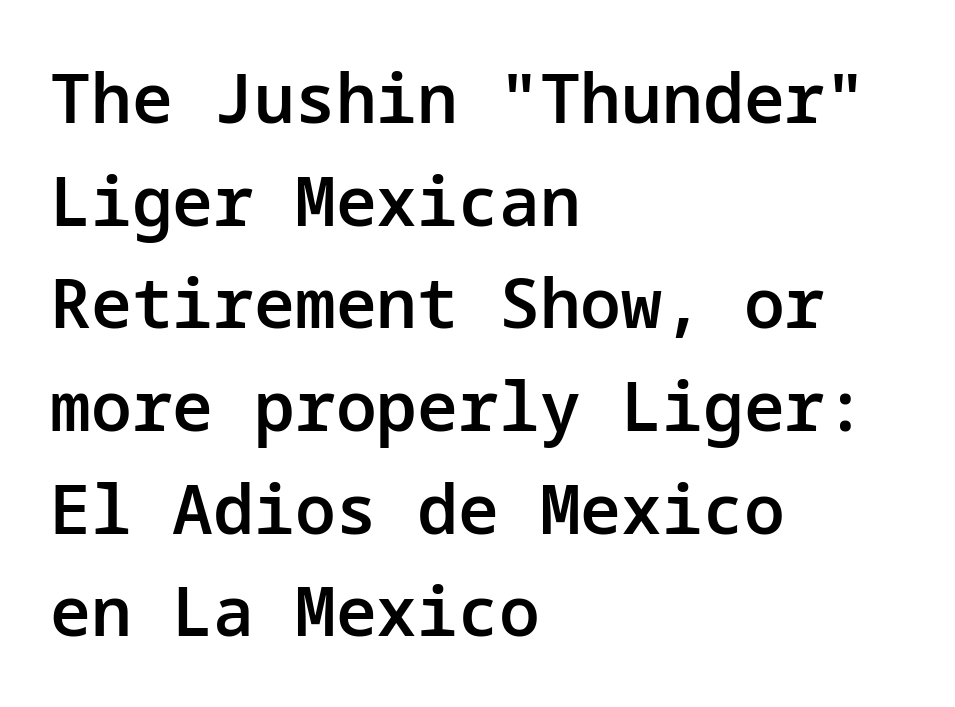
{"serif": "no", "italic": "no", "bold": "semi", "weight": "semibold", "width": "normal", "stroke_contrast": "low", "x_height": "medium", "underline": "no", "align": "left", "line_spacing": "normal", "line_spacing_ratio": 1.51, "letter_spacing": "normal", "letter_spacing_em": 0.0, "glyph_px": 68}
